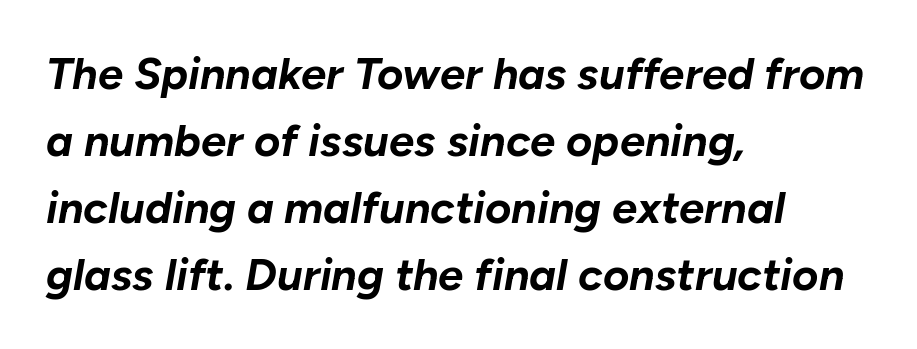
The image shows 45 px bold type, italic (leaning right); set left-aligned, normal line spacing (1.49x), normal letter spacing, not underlined; low stroke contrast and a medium x-height.
